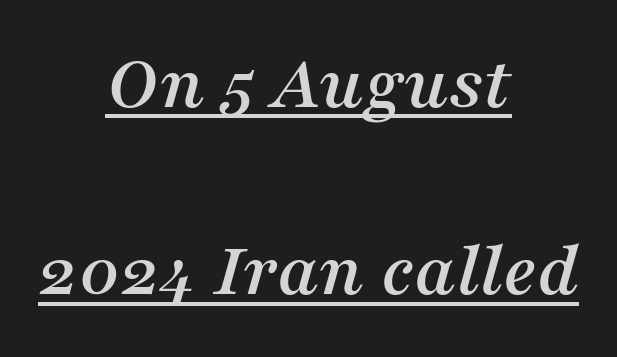
Little horizontal feet cap the strokes, marking this as serif type. Students, note that the glyphs here touch the page at normal intervals. Check the space under the baseline: a stroke is drawn there. The lines in this sample share a center point and differ in where they start and stop. Note the varied advance widths — an 'i' is clearly narrower than an 'm'. Widely set lines give the paragraph a tall, airy silhouette.
